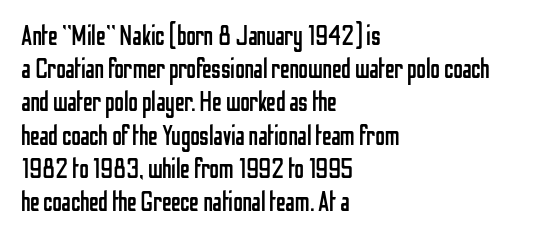
Q: Is the text bold? A: No.
Q: Is the text italic (slanted)? A: No, it is upright.
Q: Is the text underlined? A: No.
Q: How is the paragraph aligned? A: Left-aligned.
Q: Is the spacing between letters normal or unusually wide? A: Normal.
